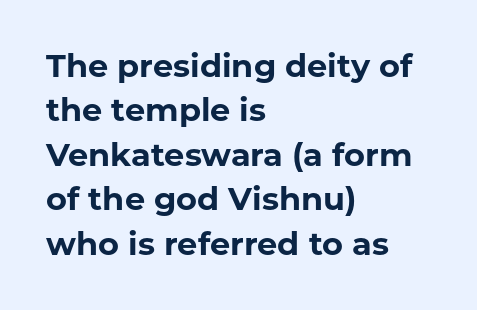
{"serif": "no", "italic": "no", "bold": "yes", "weight": "bold", "width": "normal", "stroke_contrast": "low", "x_height": "medium", "monospaced": "no", "underline": "no", "align": "left", "line_spacing": "normal", "line_spacing_ratio": 1.39, "letter_spacing": "normal", "letter_spacing_em": 0.0, "glyph_px": 32}
